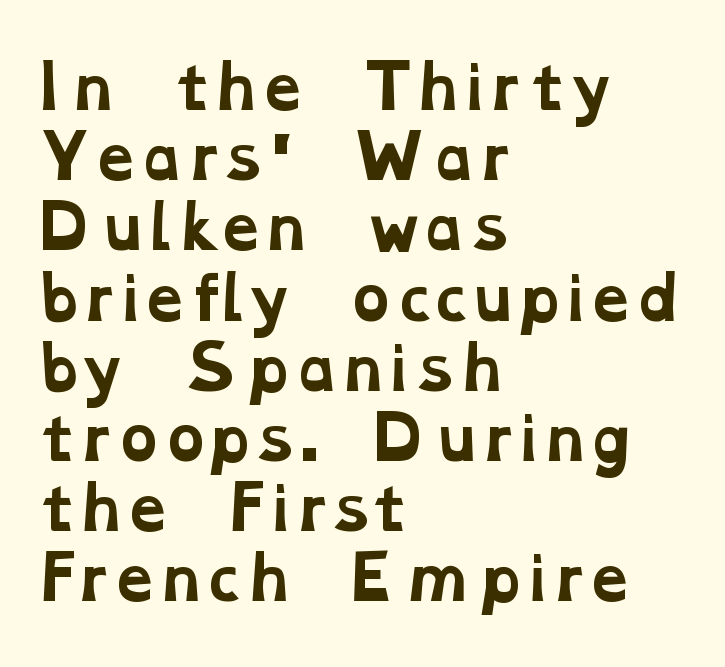
The image shows 58 px bold, wide serif type; set left-aligned, line spacing 1.21x, normal letter spacing, not underlined; low stroke contrast and a medium x-height.
